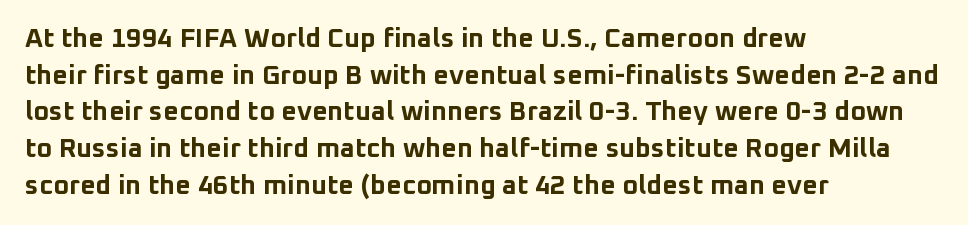
{"italic": "no", "bold": "yes", "underline": "no", "align": "left", "line_spacing": "normal", "line_spacing_ratio": 1.36, "letter_spacing": "normal", "letter_spacing_em": 0.0, "glyph_px": 27}
